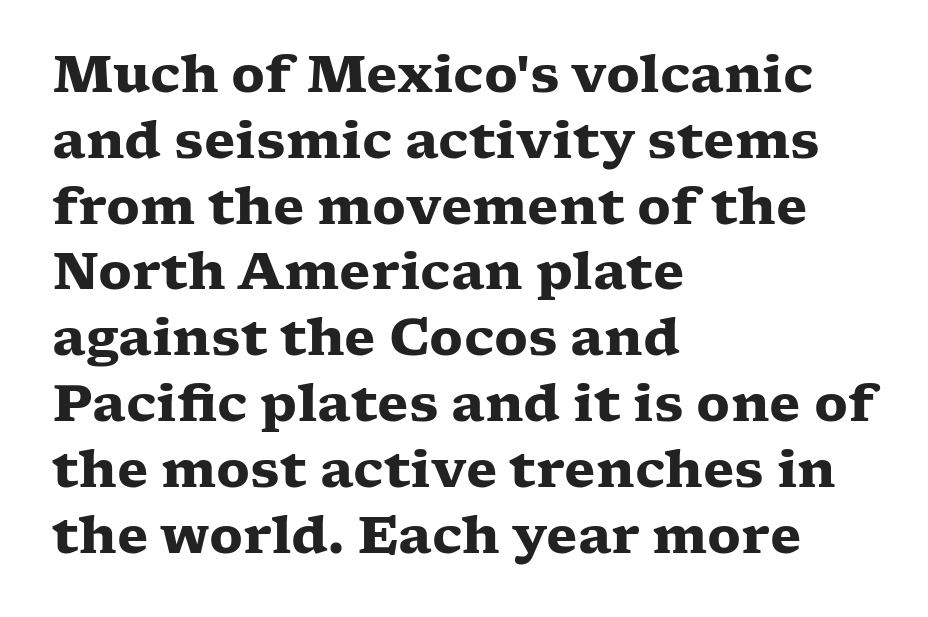
Q: Is the text bold? A: Yes.
Q: Is the text italic (slanted)? A: No, it is upright.
Q: Is the typeface a serif or a sans-serif typeface? A: Serif.
Q: Is the text underlined? A: No.
Q: How is the paragraph aligned? A: Left-aligned.
Q: Is the spacing between letters normal or unusually wide? A: Normal.
Q: Is the spacing between lines tight, normal or loose? A: Normal.
Q: Width (condensed, normal, or wide)? A: Wide.
Q: Stroke contrast? A: Low.
Q: x-height? A: Medium.
Q: Monospaced? A: No.
